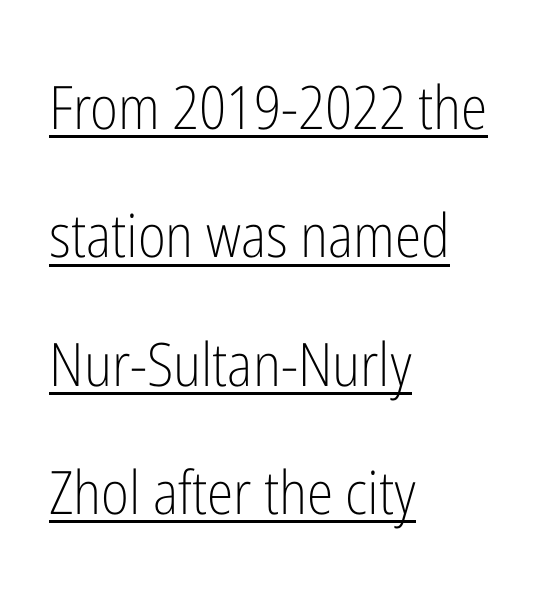
The image shows 60 px light, condensed sans-serif type, upright; set left-aligned, loose line spacing (2.14x), normal letter spacing, underlined; low stroke contrast and a medium x-height.
